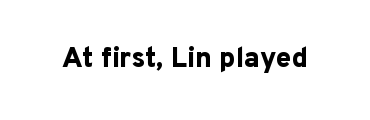
{"serif": "no", "italic": "no", "bold": "yes", "weight": "bold", "width": "normal", "stroke_contrast": "low", "x_height": "medium", "monospaced": "no", "underline": "no", "letter_spacing": "normal", "letter_spacing_em": 0.0, "glyph_px": 28}
